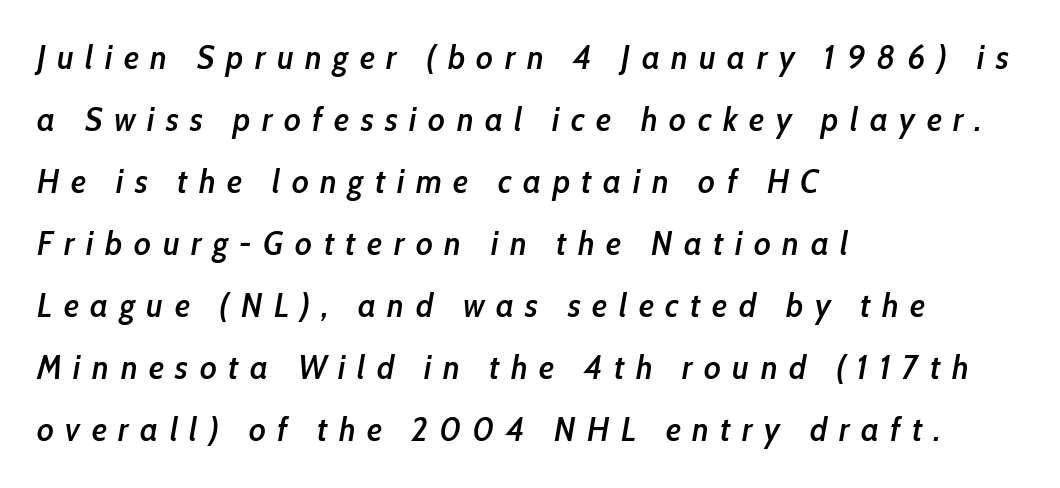
{"italic": "yes", "lean": "right", "slant_degrees": 10, "bold": "semi", "weight": "semibold", "width": "condensed", "stroke_contrast": "low", "x_height": "medium", "monospaced": "no", "underline": "no", "align": "left", "line_spacing_ratio": 1.88, "letter_spacing": "wide", "letter_spacing_em": 0.35, "glyph_px": 33}
